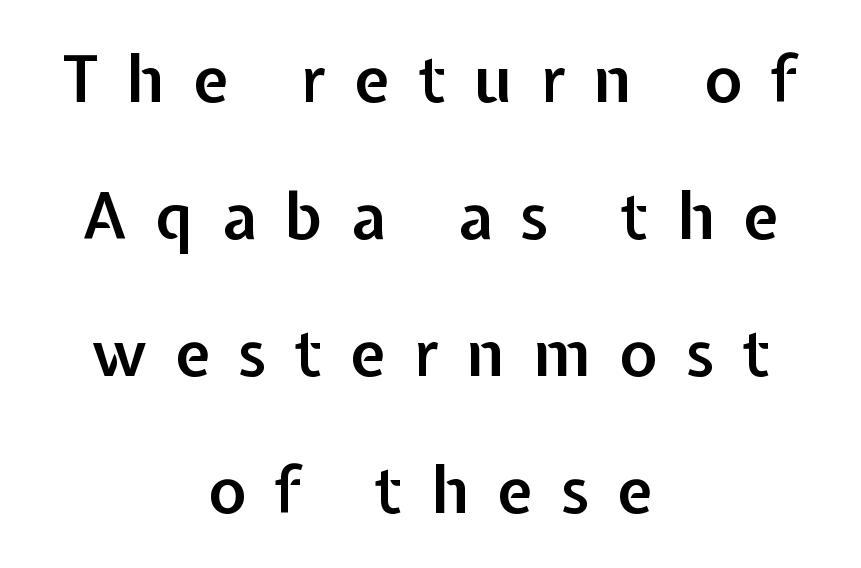
The image shows 64 px semibold sans-serif type, upright; set centered, loose line spacing (2.14x), unusually wide letter spacing (+0.44 em), not underlined; low stroke contrast and a medium x-height.
